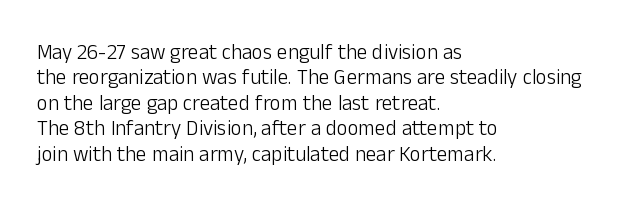
Q: Is the text bold? A: No.
Q: Is the text italic (slanted)? A: No, it is upright.
Q: Is the text underlined? A: No.
Q: How is the paragraph aligned? A: Left-aligned.
Q: Is the spacing between letters normal or unusually wide? A: Normal.
